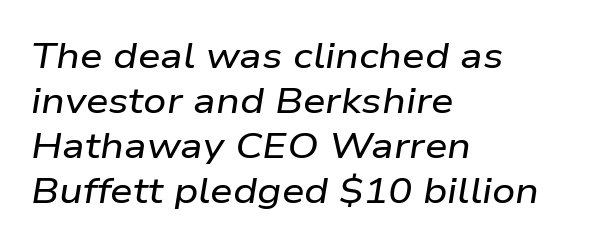
{"italic": "yes", "lean": "right", "slant_degrees": 9, "width": "wide", "stroke_contrast": "low", "x_height": "medium", "monospaced": "no", "underline": "no", "align": "left", "line_spacing": "normal", "line_spacing_ratio": 1.25, "letter_spacing": "normal", "letter_spacing_em": 0.0, "glyph_px": 36}
